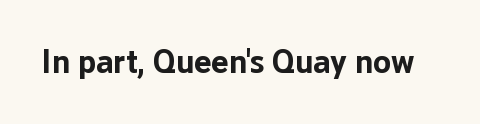
{"serif": "no", "italic": "no", "bold": "yes", "weight": "bold", "width": "normal", "stroke_contrast": "low", "x_height": "medium", "monospaced": "no", "underline": "no", "letter_spacing": "normal", "letter_spacing_em": 0.0, "glyph_px": 33}
